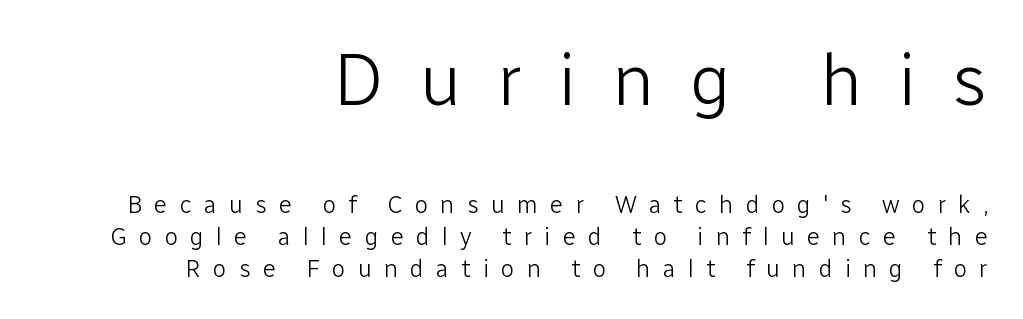
{"serif": "no", "italic": "no", "bold": "no", "weight": "light", "width": "normal", "stroke_contrast": "low", "x_height": "medium", "monospaced": "no", "underline": "no", "align": "right", "line_spacing": "normal", "line_spacing_ratio": 1.28, "letter_spacing": "wide", "letter_spacing_em": 0.48, "larger_block": "first", "size_ratio": 2.96, "glyph_px": 74}
